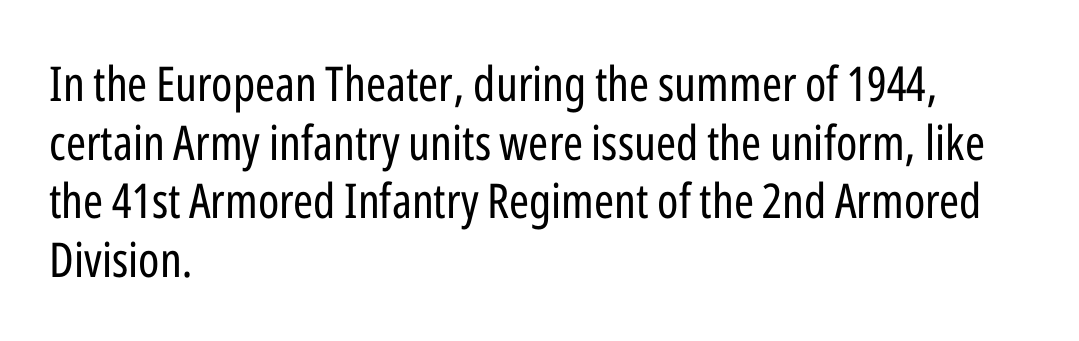
Q: Is the text bold? A: No.
Q: Is the text italic (slanted)? A: No, it is upright.
Q: Is the typeface a serif or a sans-serif typeface? A: Sans-serif.
Q: Is the text underlined? A: No.
Q: How is the paragraph aligned? A: Left-aligned.
Q: Is the spacing between letters normal or unusually wide? A: Normal.
Q: Width (condensed, normal, or wide)? A: Condensed.
Q: Stroke contrast? A: Low.
Q: x-height? A: Medium.
Q: Monospaced? A: No.
